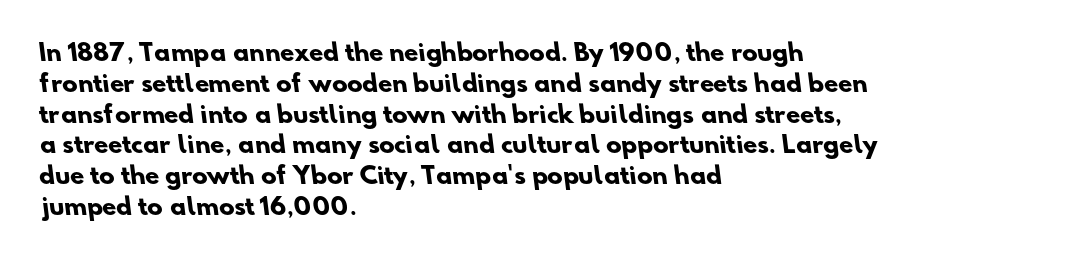
Q: Is the text bold? A: Yes.
Q: Is the text underlined? A: No.
Q: How is the paragraph aligned? A: Left-aligned.
Q: Is the spacing between letters normal or unusually wide? A: Normal.
Q: Is the spacing between lines tight, normal or loose? A: Normal.
